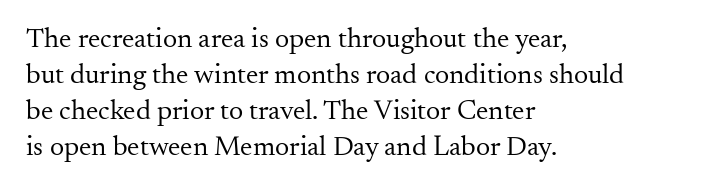
Spacing verdict: proportional, widths tailored to each character. A serif font was chosen for this passage. What stands out about the letter spacing? Nothing — it is the standard amount. Unbolded letterforms with no extra heft. Type without underlining. This block has exactly the height ordinary leading produces.
